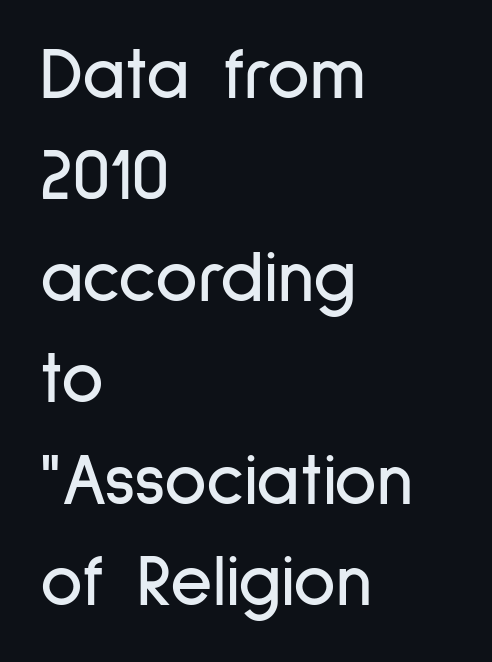
Each word holds together tightly as a unit, with standard inter-letter gaps. This sample has the flowing, uneven cadence of proportional lettering. The lines in this sample share a left origin and differ only in where they stop. Letterform terminals end flat and unadorned throughout the passage. A normal amount of white space separates one row of letters from the next.
